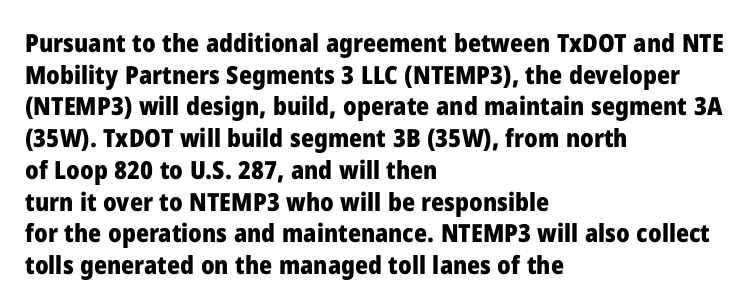
Q: Is the text bold? A: Yes.
Q: Is the text italic (slanted)? A: No, it is upright.
Q: Is the text underlined? A: No.
Q: How is the paragraph aligned? A: Left-aligned.
Q: Is the spacing between letters normal or unusually wide? A: Normal.
Q: Is the spacing between lines tight, normal or loose? A: Normal.
